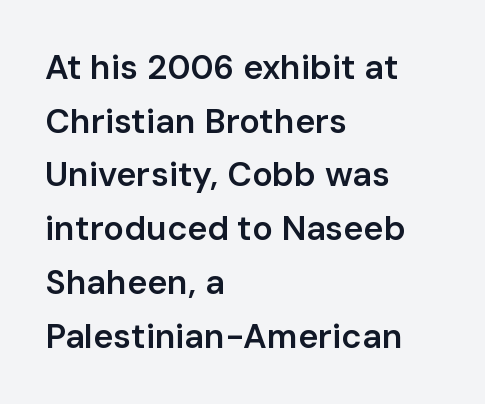
{"serif": "no", "italic": "no", "bold": "semi", "weight": "semibold", "width": "normal", "stroke_contrast": "low", "x_height": "medium", "monospaced": "no", "underline": "no", "align": "left", "line_spacing": "normal", "line_spacing_ratio": 1.58, "letter_spacing": "normal", "letter_spacing_em": 0.0, "glyph_px": 34}
